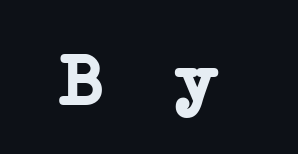
Q: Is the text bold? A: Yes.
Q: Is the typeface a serif or a sans-serif typeface? A: Serif.
Q: Is the text underlined? A: No.
Q: Is the spacing between letters normal or unusually wide? A: Unusually wide.
Q: Width (condensed, normal, or wide)? A: Wide.
Q: Stroke contrast? A: Low.
Q: x-height? A: Medium.
Q: Monospaced? A: Yes.
